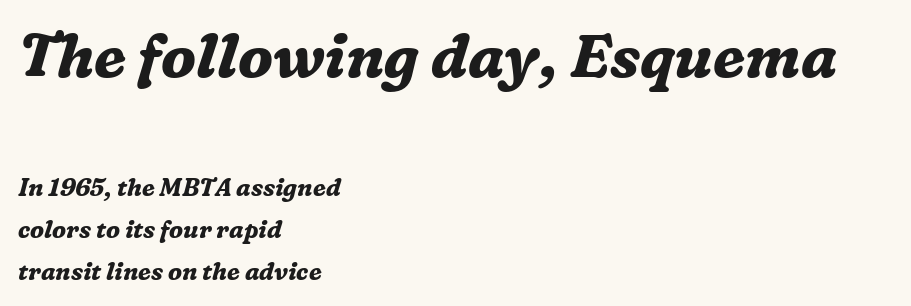
{"serif": "yes", "italic": "yes", "lean": "right", "slant_degrees": 16, "bold": "yes", "weight": "bold", "width": "normal", "stroke_contrast": "medium", "x_height": "medium", "monospaced": "no", "underline": "no", "align": "left", "line_spacing_ratio": 1.76, "letter_spacing": "normal", "letter_spacing_em": 0.0, "larger_block": "first", "size_ratio": 2.5, "glyph_px": 60}
